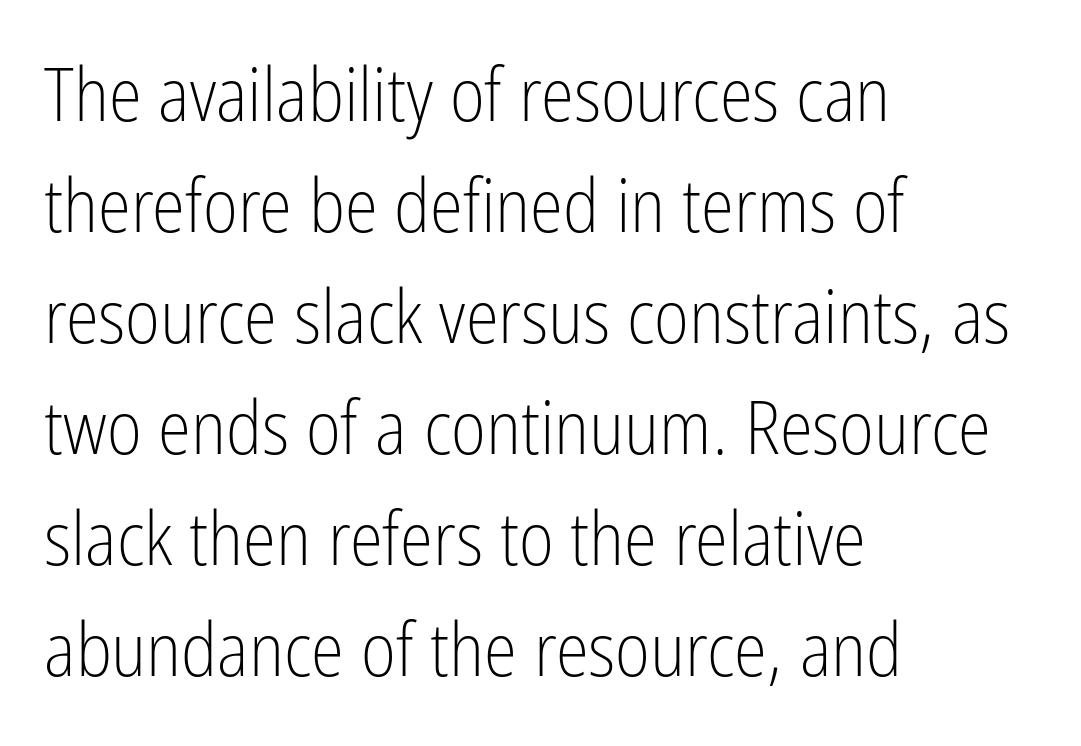
{"serif": "no", "italic": "no", "bold": "no", "weight": "light", "width": "condensed", "stroke_contrast": "low", "x_height": "medium", "monospaced": "no", "underline": "no", "align": "left", "line_spacing": "normal", "line_spacing_ratio": 1.48, "letter_spacing": "normal", "letter_spacing_em": 0.0, "glyph_px": 75}
